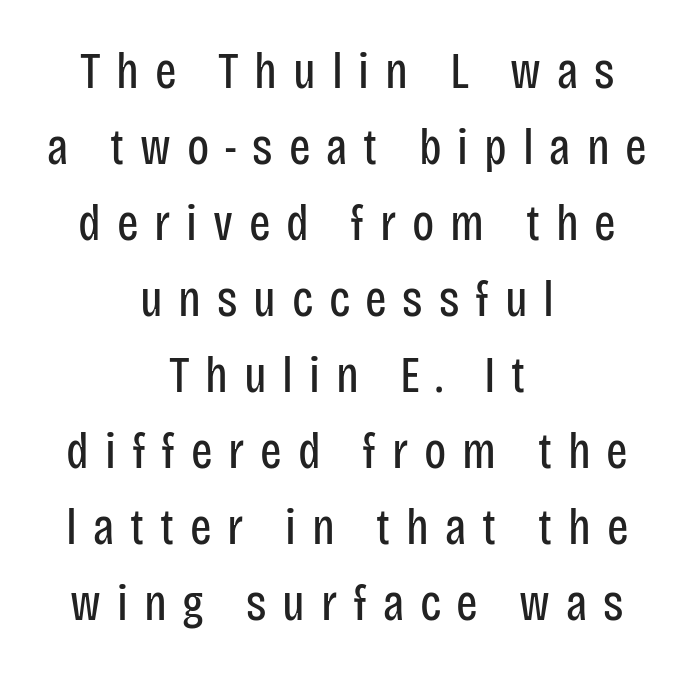
{"serif": "no", "italic": "no", "bold": "no", "weight": "regular", "width": "condensed", "stroke_contrast": "low", "x_height": "large", "monospaced": "no", "underline": "no", "align": "center", "line_spacing": "normal", "line_spacing_ratio": 1.49, "letter_spacing": "wide", "letter_spacing_em": 0.31, "glyph_px": 51}
